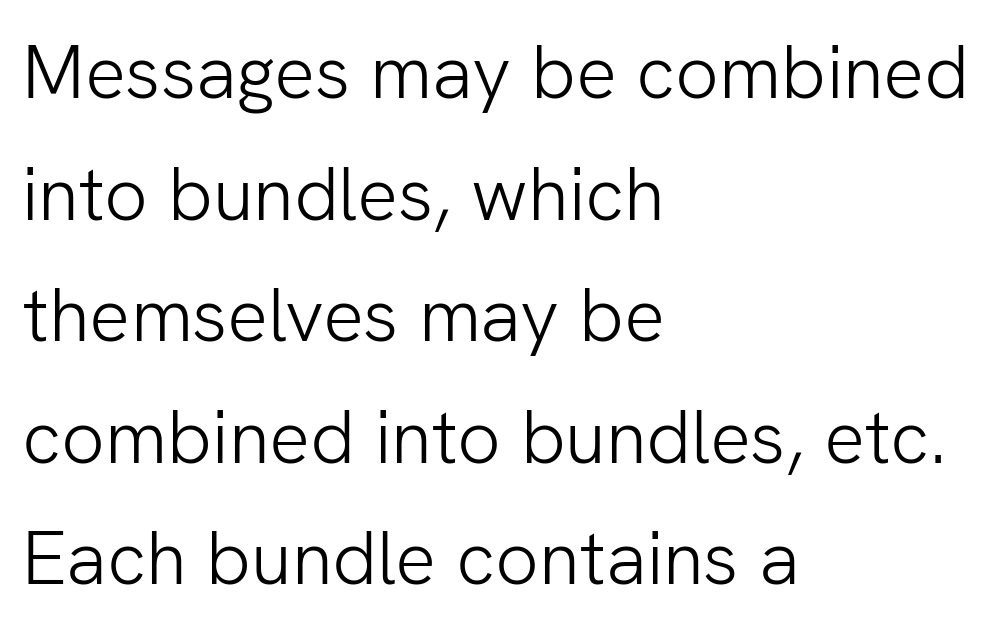
The image shows 76 px light sans-serif type, upright; set left-aligned, normal line spacing (1.6x), normal letter spacing, not underlined; low stroke contrast and a medium x-height.
